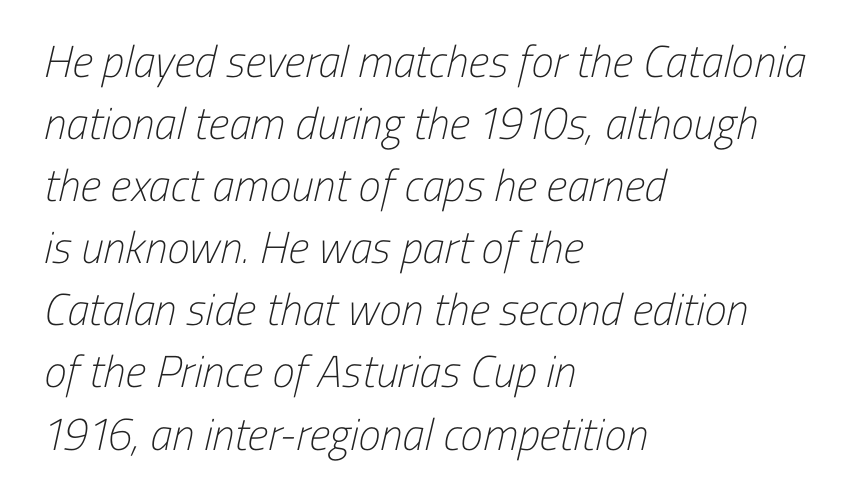
Letters have the restrained weight of plain body copy at most. A normal amount of white space separates one row of letters from the next. Teacher's note: observe the even left margin — that is flush-left alignment. No word sits above an underline. Is this a fixed-width face? No — the glyphs have proportional, varying widths.
